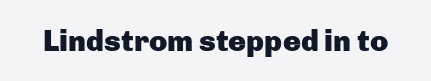
A typesetter would call this proportional, since set widths differ per character. Rule under the text: the space is simply empty. Nope, no serifs anywhere on these letters. Does the lettering tilt? It doesn't — this is upright. Spacing between characters is what you'd get straight out of the box. Emphasis by weight is at full strength: bold.
